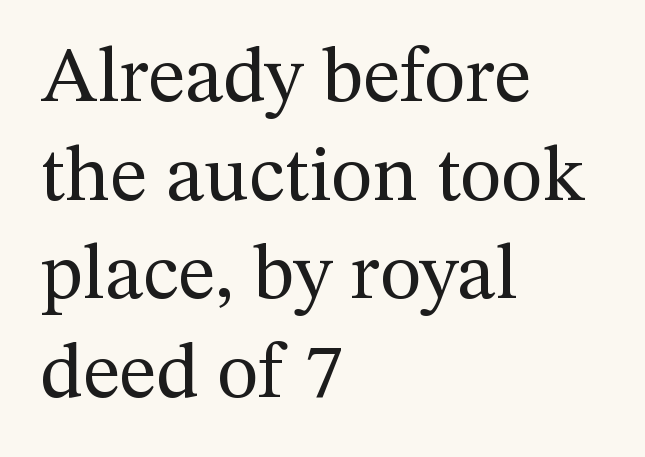
The image shows 79 px regular-weight serif type, upright; set left-aligned, normal line spacing (1.25x), normal letter spacing, not underlined; medium stroke contrast and a medium x-height.
